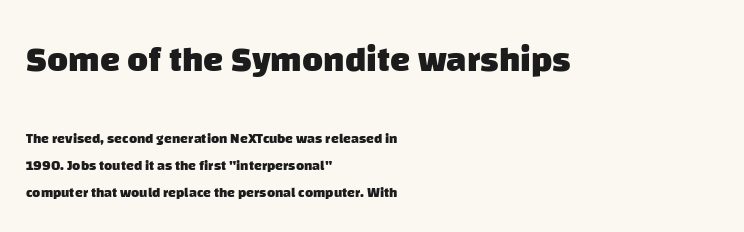
The image shows 36 px heavy sans-serif type; set left-aligned, loose line spacing (1.94x), normal letter spacing, not underlined; the first (top) block is 2.57x larger; low stroke contrast and a large x-height.
